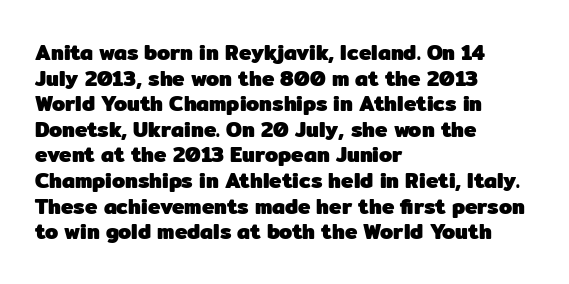
The image shows 21 px bold type, upright; set left-aligned, line spacing 1.22x, normal letter spacing, not underlined.
